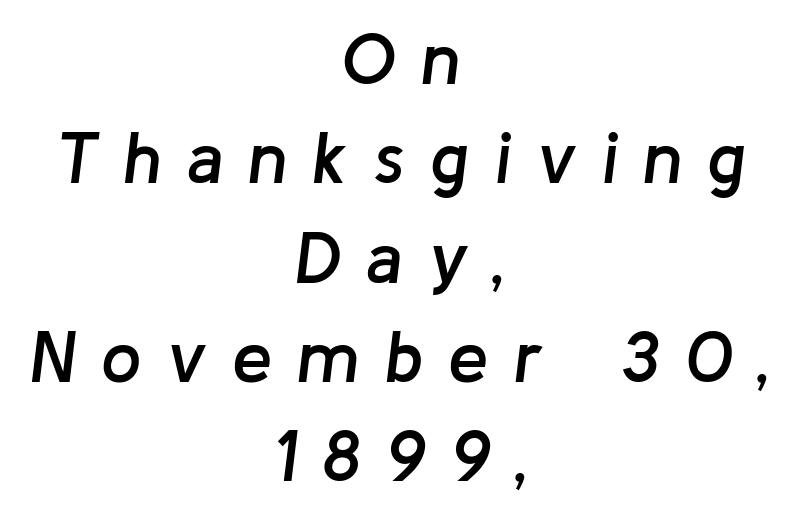
This rendering widens character spacing well past its baseline value. Character widths vary here, with narrow letters taking less room than wide ones. Descender tails drop into unmarked territory. Regarding leading, the lines here are spaced in the standard way. Teacher's note: observe the equal gaps on both sides — that is centered alignment.
